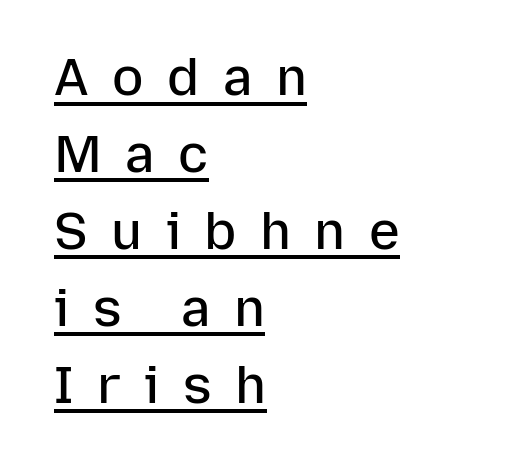
In terms of letterspacing, this is a distinctly airy, spread setting. The words here are underlined. Varying glyph widths throughout — classic text-font behaviour. Nothing sits at the stroke ends, so this counts as sans-serif.
